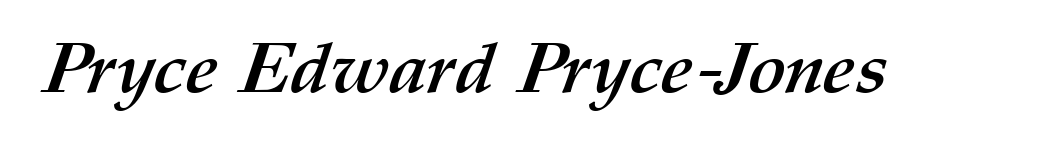
{"bold": "yes", "weight": "semibold", "width": "normal", "stroke_contrast": "medium", "x_height": "medium", "monospaced": "no", "underline": "no", "letter_spacing": "normal", "letter_spacing_em": 0.0, "glyph_px": 71}
